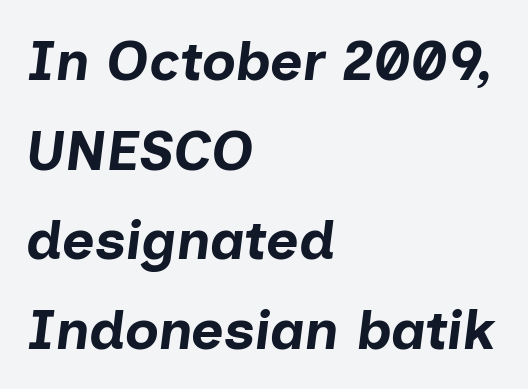
{"italic": "yes", "lean": "right", "slant_degrees": 7, "bold": "yes", "weight": "bold", "width": "normal", "stroke_contrast": "low", "x_height": "medium", "monospaced": "no", "underline": "no", "align": "left", "line_spacing": "normal", "line_spacing_ratio": 1.6, "letter_spacing": "normal", "letter_spacing_em": 0.0, "glyph_px": 56}
